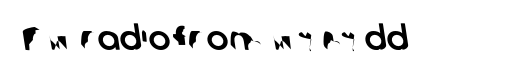
The image shows 33 px sans-serif type; set normal letter spacing, not underlined; low stroke contrast and a medium x-height.
